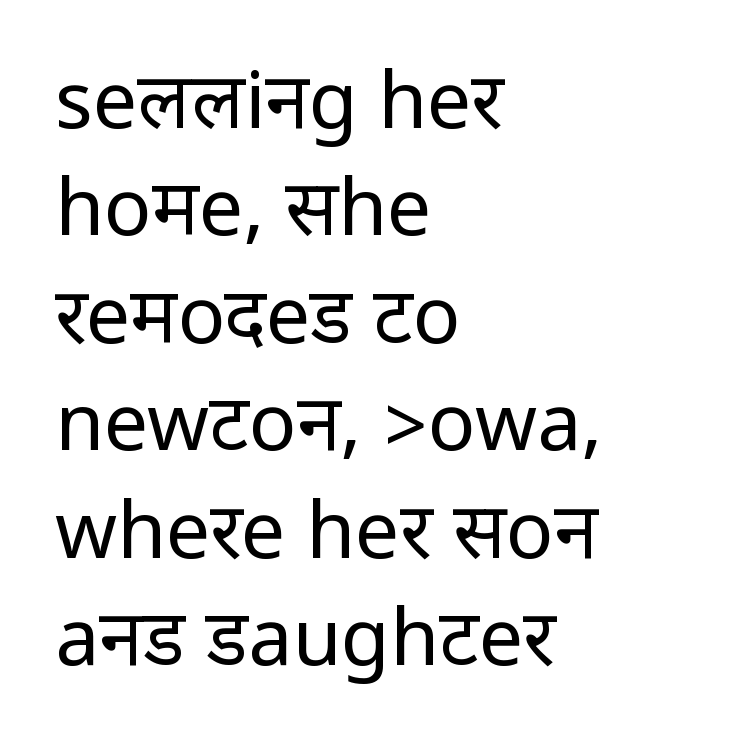
Q: Is the text bold? A: No.
Q: Is the text italic (slanted)? A: No, it is upright.
Q: Is the typeface a serif or a sans-serif typeface? A: Sans-serif.
Q: Is the text underlined? A: No.
Q: How is the paragraph aligned? A: Left-aligned.
Q: Is the spacing between letters normal or unusually wide? A: Normal.
Q: Is the spacing between lines tight, normal or loose? A: Normal.
Q: Width (condensed, normal, or wide)? A: Condensed.
Q: Stroke contrast? A: Low.
